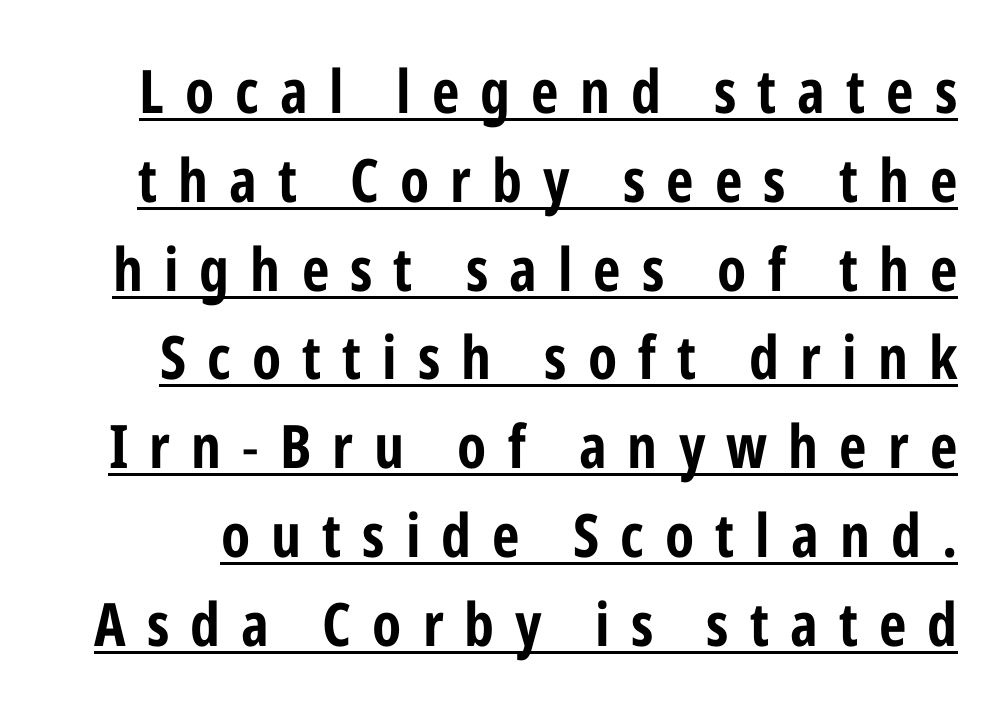
The image shows 60 px condensed sans-serif type, upright; set normal line spacing (1.48x), unusually wide letter spacing (+0.35 em), underlined; low stroke contrast and a medium x-height.
